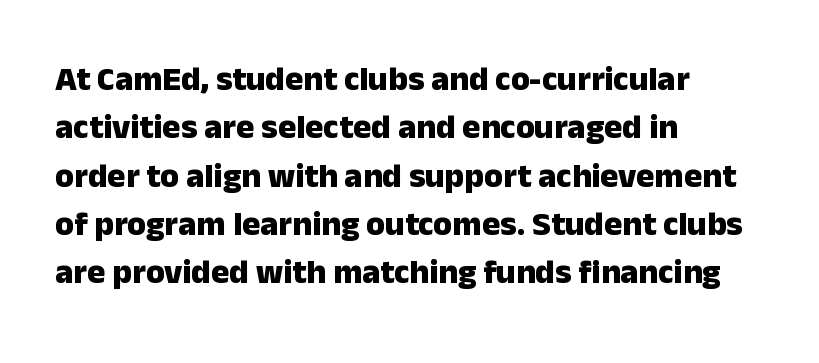
{"serif": "no", "italic": "no", "bold": "yes", "weight": "heavy", "width": "normal", "stroke_contrast": "low", "x_height": "medium", "monospaced": "no", "underline": "no", "align": "left", "line_spacing": "normal", "line_spacing_ratio": 1.42, "letter_spacing": "normal", "letter_spacing_em": 0.0, "glyph_px": 34}
